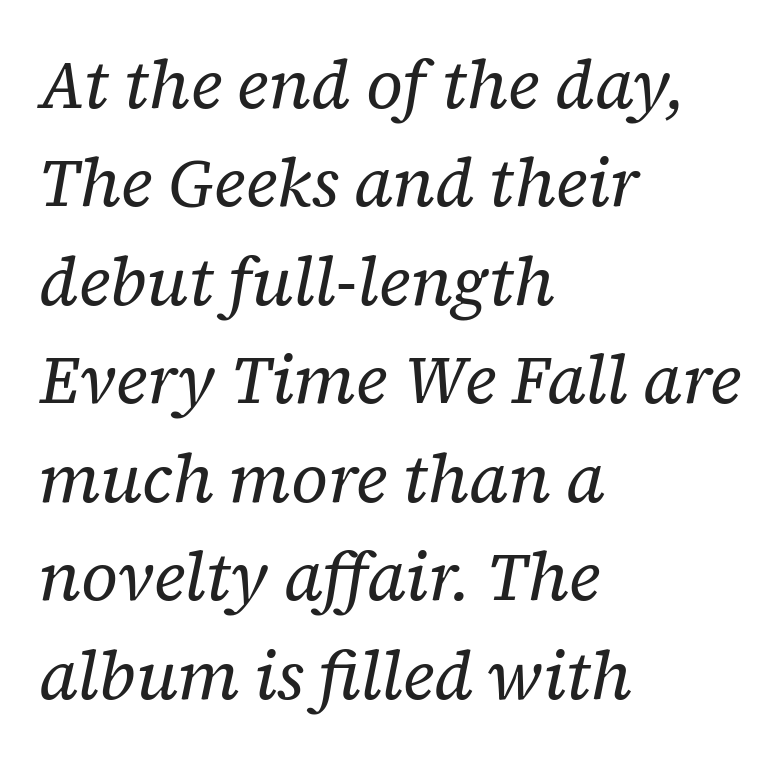
The image shows 67 px regular-weight serif type, italic (leaning right); set left-aligned, normal line spacing (1.47x), normal letter spacing, not underlined; low stroke contrast and a medium x-height.
